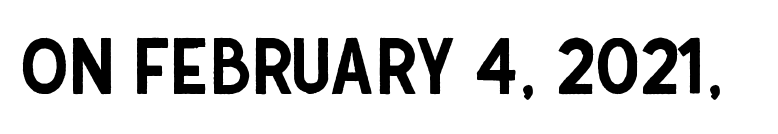
Each letter keeps its own natural width here, so spacing adapts to shape. These lines keep a tight, regular rhythm from letter to letter. In terms of letterform style, serifs are entirely absent. The specimen omits any rule beneath the text block's lines. Tall strokes in this sample are plumb rather than angled.
